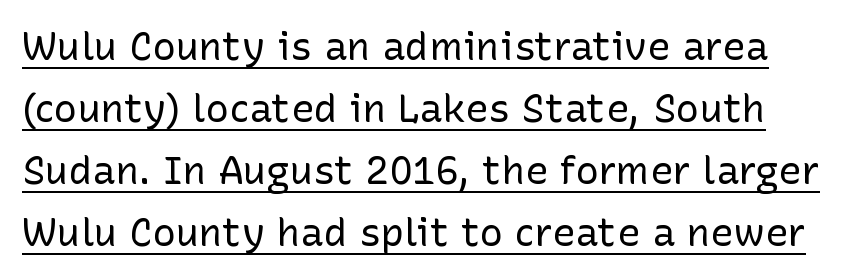
Ink coverage per letter is moderate at most. Observe the absence of serifs on each vertical stroke in this sample. Decoration check: the copy is underlined. Looks like regular typesetting: each glyph gets only the width it needs. Regarding leading, the lines here are spaced in the standard way. Ordinary non-slanted type is in use.
